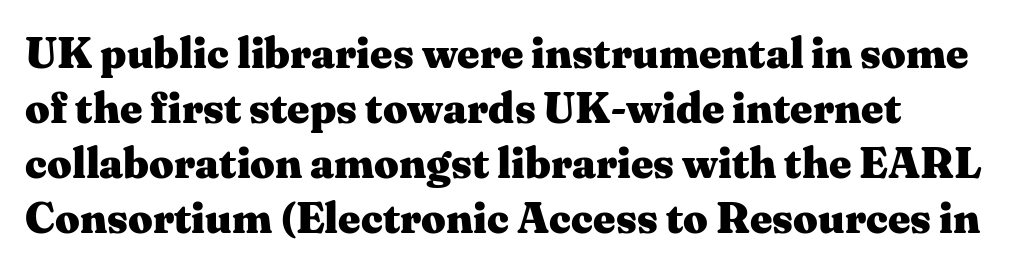
Q: Is the text bold? A: Yes.
Q: Is the text italic (slanted)? A: No, it is upright.
Q: Is the typeface a serif or a sans-serif typeface? A: Serif.
Q: Is the text underlined? A: No.
Q: How is the paragraph aligned? A: Left-aligned.
Q: Is the spacing between letters normal or unusually wide? A: Normal.
Q: Is the spacing between lines tight, normal or loose? A: Normal.
Q: Width (condensed, normal, or wide)? A: Wide.
Q: Stroke contrast? A: Medium.
Q: x-height? A: Medium.
Q: Monospaced? A: No.
